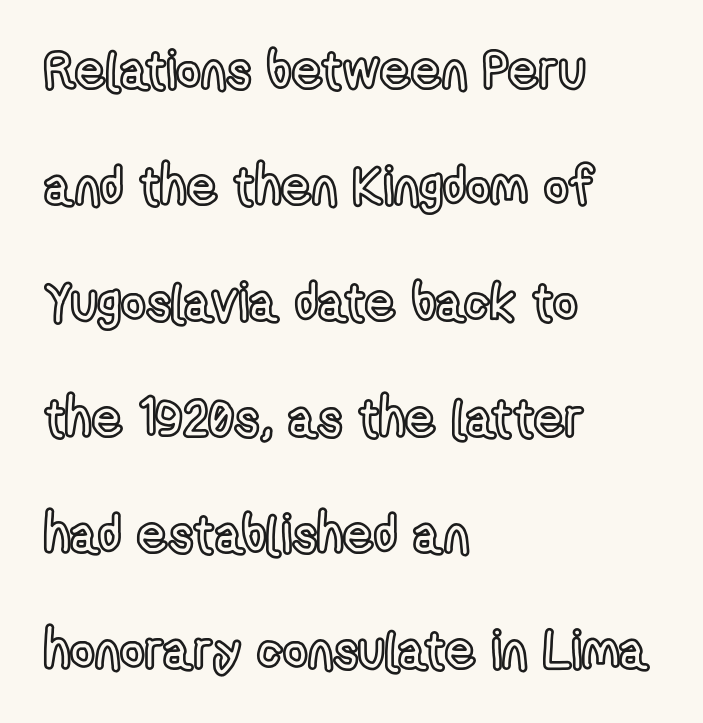
The space beneath each line is pristine and unruled. Caption: standard tracking, unaltered. Line beginnings align vertically; line endings do not. Is this a fixed-width face? No — the glyphs have proportional, varying widths. If you drew a line through each stem, it would be perfectly vertical. The rendering uses a large line-height, opening up the rows.
